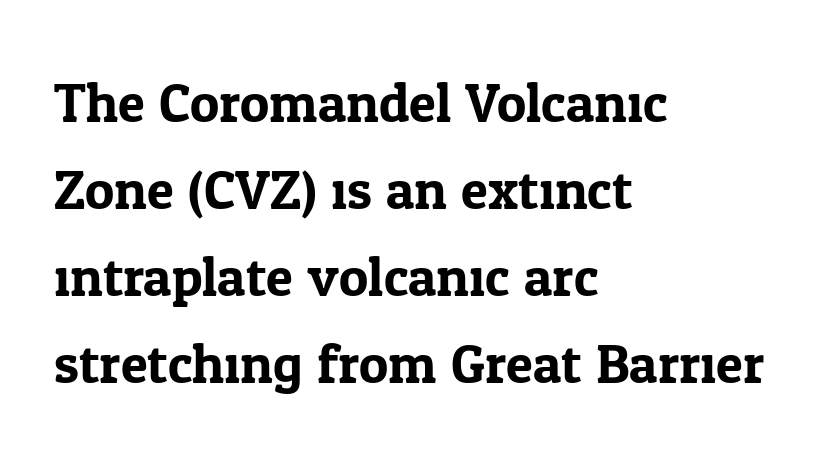
{"serif": "yes", "italic": "no", "width": "normal", "stroke_contrast": "low", "x_height": "medium", "monospaced": "no", "underline": "no", "align": "left", "line_spacing": "normal", "line_spacing_ratio": 1.58, "letter_spacing": "normal", "letter_spacing_em": 0.0, "glyph_px": 55}
